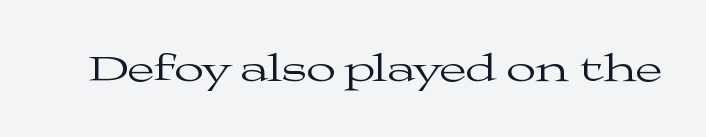
A clean baseline with only descenders dipping below it. Typographically, this falls in the serif category. Short note: letters normally spaced. The weight would be labelled regular, book, light, or lighter still. Quick note: not italic, upright.
